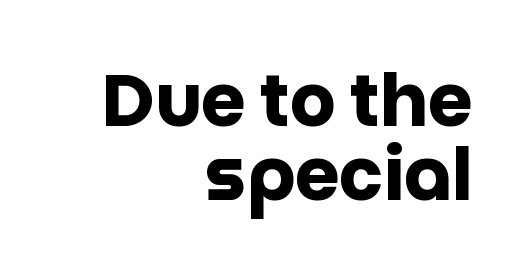
These lines carry a lot of weight — the face is fully bold. The paragraph has a hard right edge and a soft left edge. Vertical spacing — tight. The strip under each line holds only bare page. Ordinary non-slanted type is in use.
